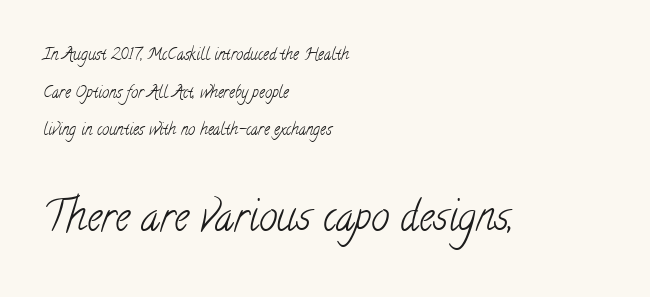
{"bold": "no", "weight": "light", "width": "condensed", "stroke_contrast": "low", "x_height": "small", "monospaced": "no", "underline": "no", "align": "left", "line_spacing": "loose", "line_spacing_ratio": 2.35, "letter_spacing": "normal", "letter_spacing_em": 0.0, "larger_block": "second", "size_ratio": 2.56, "glyph_px": 41}
